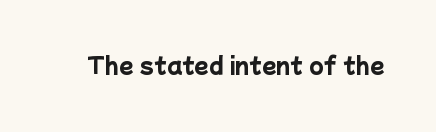
On the weight axis this lands at bold, roughly 700. Spacing between characters is what you'd get straight out of the box. Check under the words: just untouched page.
